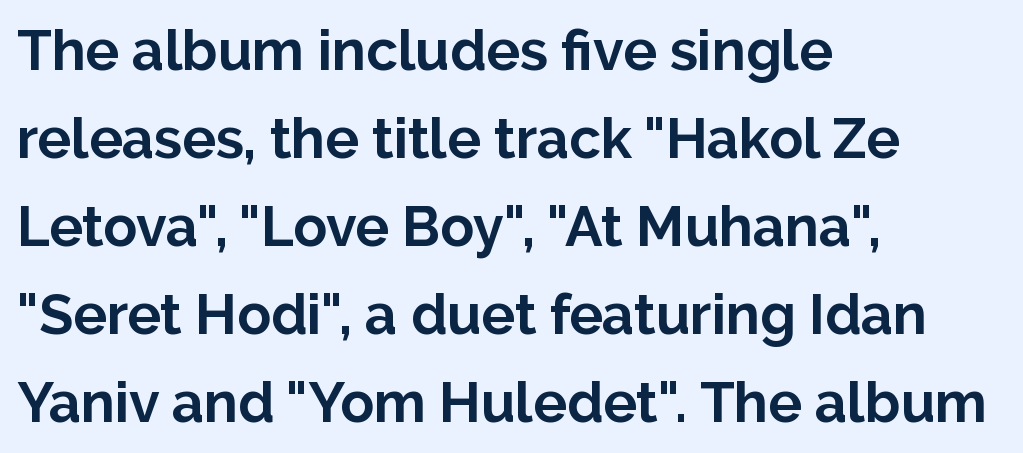
The image shows 56 px bold sans-serif type, upright; set left-aligned, normal line spacing (1.57x), normal letter spacing, not underlined; low stroke contrast and a medium x-height.
